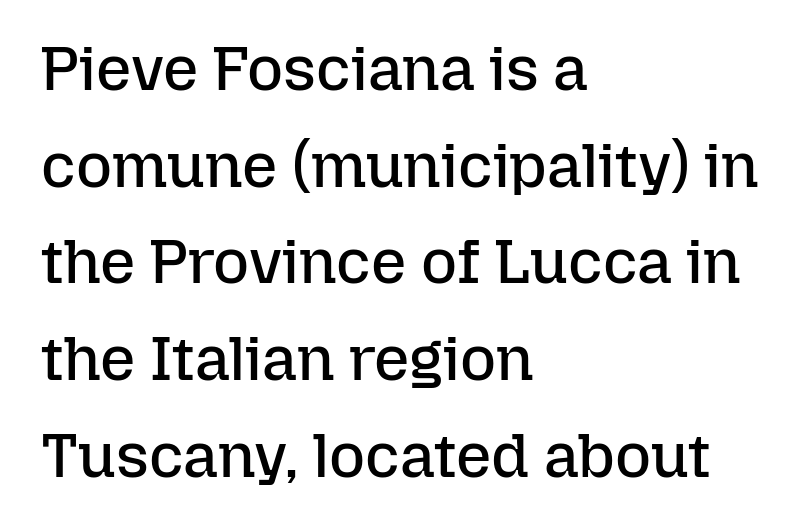
The specimen omits any rule beneath the text block's lines. If you drew a line through each stem, it would be perfectly vertical. Is the block centered? No — it sits flush against the left margin. The rendering uses natural spacing where letterforms have individual widths. Letters have the restrained weight of plain body copy at most.
